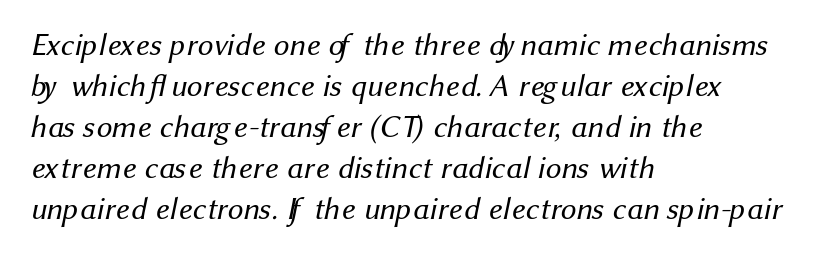
Q: Is the text bold? A: No.
Q: Is the typeface a serif or a sans-serif typeface? A: Sans-serif.
Q: Is the text underlined? A: No.
Q: How is the paragraph aligned? A: Left-aligned.
Q: Is the spacing between letters normal or unusually wide? A: Normal.
Q: Is the spacing between lines tight, normal or loose? A: Normal.
Q: Width (condensed, normal, or wide)? A: Normal.
Q: Stroke contrast? A: Medium.
Q: x-height? A: Medium.
Q: Monospaced? A: No.
